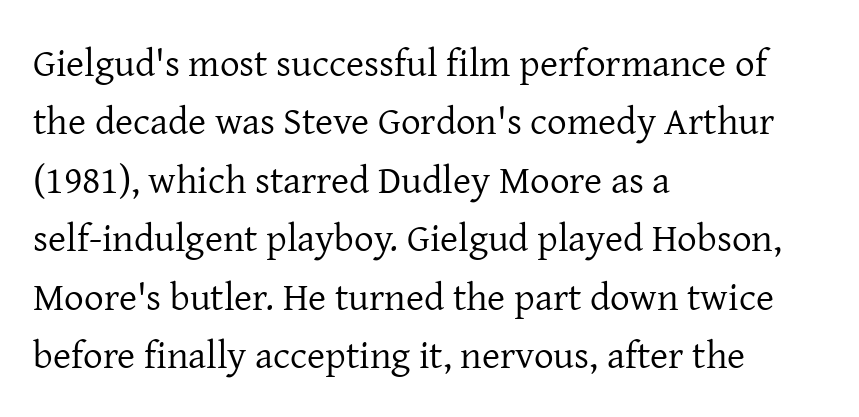
The image shows 39 px regular-weight serif type, upright; set left-aligned, normal line spacing (1.5x), normal letter spacing, not underlined; low stroke contrast and a medium x-height.
